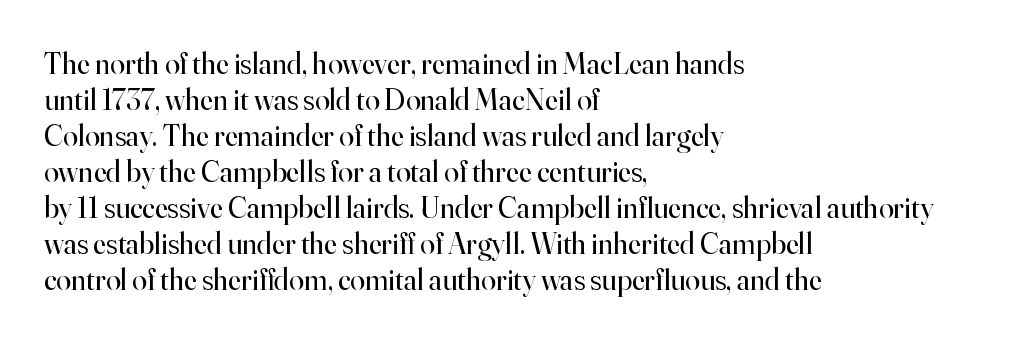
The image shows 30 px regular-weight serif type, upright; set left-aligned, line spacing 1.2x, normal letter spacing, not underlined; high stroke contrast and a small x-height.
